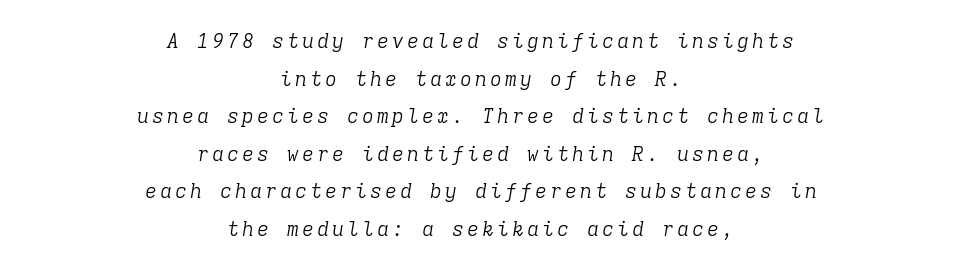
Words float on clear page, feet unadorned. These lines were composed using italics. Alignment: centered. This reads as an unemphasized weight, regular at the heaviest.
